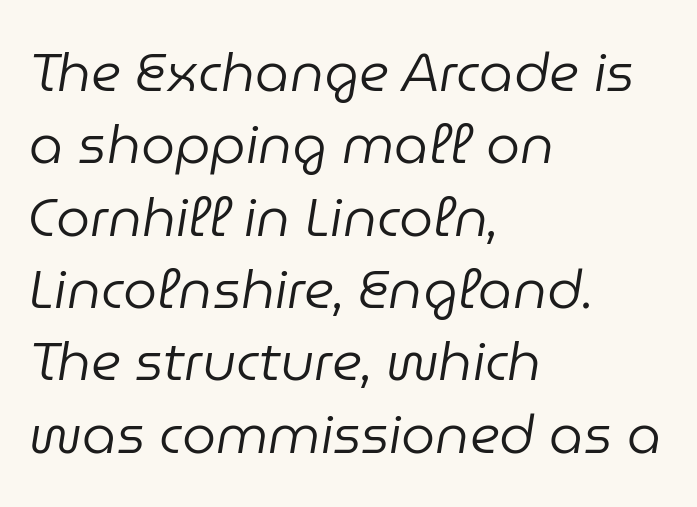
Q: Is the text bold? A: No.
Q: Is the text italic (slanted)? A: Yes, it leans right by about 9 degrees.
Q: Is the text underlined? A: No.
Q: How is the paragraph aligned? A: Left-aligned.
Q: Is the spacing between letters normal or unusually wide? A: Normal.
Q: Is the spacing between lines tight, normal or loose? A: Normal.
Q: Width (condensed, normal, or wide)? A: Normal.
Q: Stroke contrast? A: Low.
Q: x-height? A: Medium.
Q: Monospaced? A: No.
